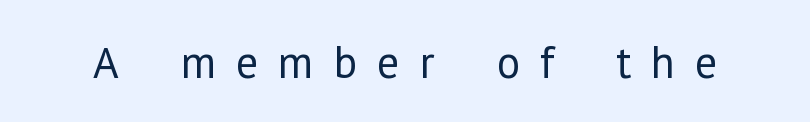
The image shows 45 px regular-weight sans-serif type, upright; set unusually wide letter spacing (+0.44 em), not underlined; low stroke contrast and a medium x-height.
